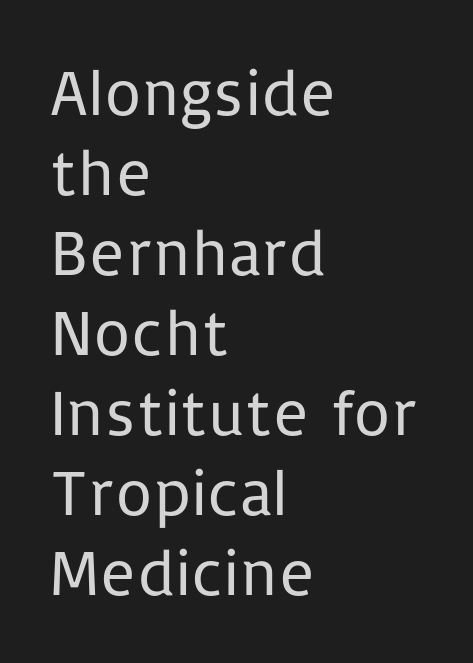
{"serif": "no", "italic": "no", "bold": "no", "weight": "regular", "width": "normal", "stroke_contrast": "low", "x_height": "medium", "monospaced": "no", "underline": "no", "align": "left", "line_spacing_ratio": 1.23, "letter_spacing": "normal", "letter_spacing_em": 0.0, "glyph_px": 65}
